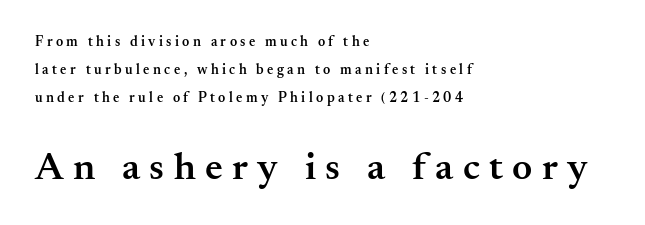
A typesetter would mark this as roman, not italic. Someone cranked the tracking dial way up on this one. Reading down the block, your eye returns to a fixed left position each line. A serif font was chosen for this passage. Bigger letters appear in the bottom chunk; the top chunk is reduced. Is this a fixed-width face? No — the glyphs have proportional, varying widths.
